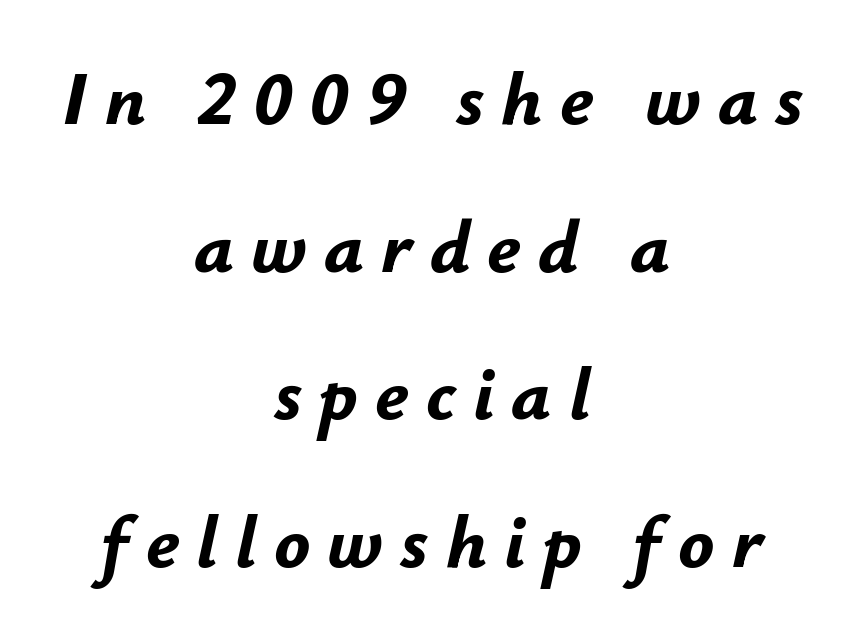
Q: Is the text bold? A: Yes.
Q: Is the text italic (slanted)? A: Yes, it leans right by about 12 degrees.
Q: Is the text underlined? A: No.
Q: How is the paragraph aligned? A: Centered.
Q: Is the spacing between letters normal or unusually wide? A: Unusually wide.
Q: Is the spacing between lines tight, normal or loose? A: Loose.
Q: Width (condensed, normal, or wide)? A: Normal.
Q: Stroke contrast? A: Low.
Q: x-height? A: Small.
Q: Monospaced? A: No.
